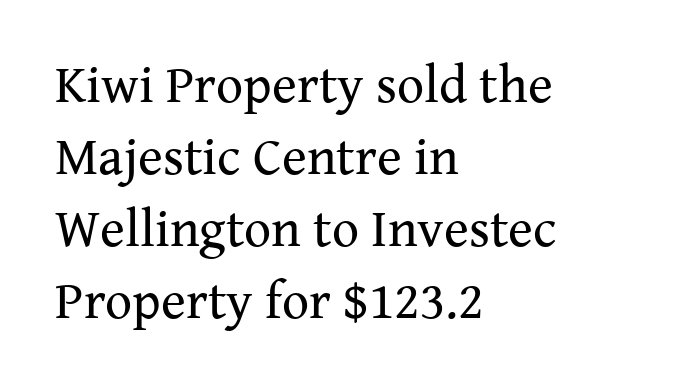
The image shows 53 px regular-weight serif type, upright; set left-aligned, normal line spacing (1.36x), normal letter spacing, not underlined; medium stroke contrast and a medium x-height.
